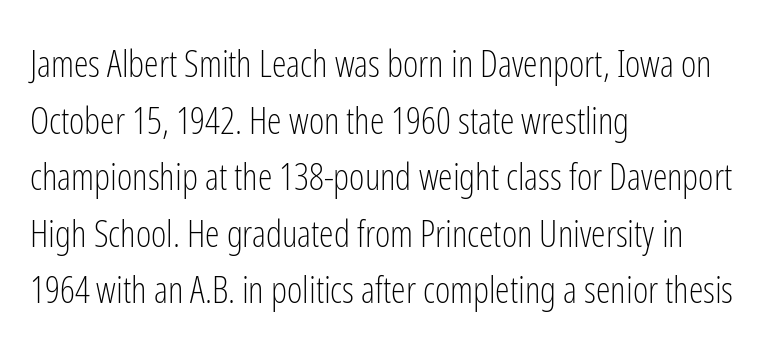
Q: Is the text bold? A: No.
Q: Is the text italic (slanted)? A: No, it is upright.
Q: Is the typeface a serif or a sans-serif typeface? A: Sans-serif.
Q: Is the text underlined? A: No.
Q: How is the paragraph aligned? A: Left-aligned.
Q: Is the spacing between letters normal or unusually wide? A: Normal.
Q: Is the spacing between lines tight, normal or loose? A: Normal.
Q: Width (condensed, normal, or wide)? A: Condensed.
Q: Stroke contrast? A: Low.
Q: x-height? A: Medium.
Q: Monospaced? A: No.
